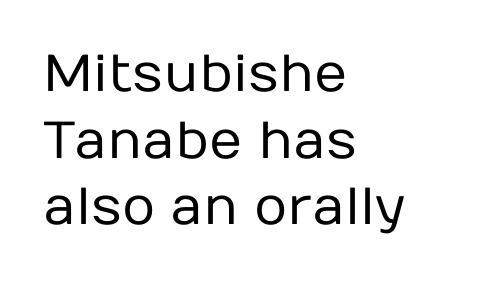
Q: Is the text bold? A: No.
Q: Is the text italic (slanted)? A: No, it is upright.
Q: Is the typeface a serif or a sans-serif typeface? A: Sans-serif.
Q: Is the text underlined? A: No.
Q: How is the paragraph aligned? A: Left-aligned.
Q: Is the spacing between letters normal or unusually wide? A: Normal.
Q: Is the spacing between lines tight, normal or loose? A: Normal.
Q: Width (condensed, normal, or wide)? A: Normal.
Q: Stroke contrast? A: Low.
Q: x-height? A: Medium.
Q: Monospaced? A: No.
